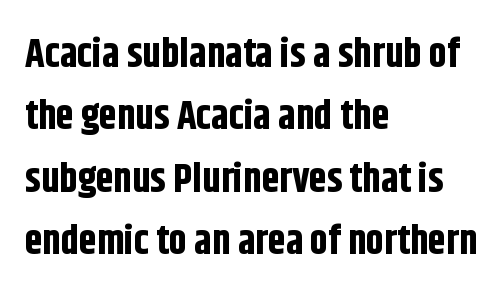
The image shows 40 px bold, condensed sans-serif type, upright; set left-aligned, normal line spacing (1.56x), normal letter spacing, not underlined; low stroke contrast and a large x-height.
